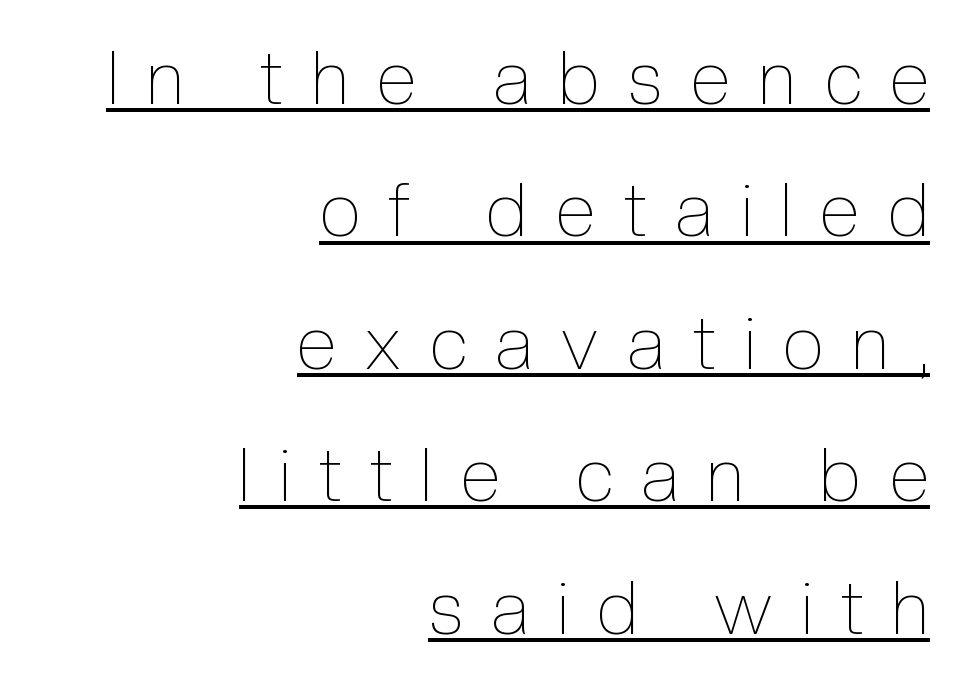
{"italic": "no", "bold": "no", "weight": "thin", "width": "condensed", "x_height": "medium", "monospaced": "no", "underline": "yes", "align": "right", "line_spacing_ratio": 1.79, "letter_spacing": "wide", "letter_spacing_em": 0.39, "glyph_px": 74}
